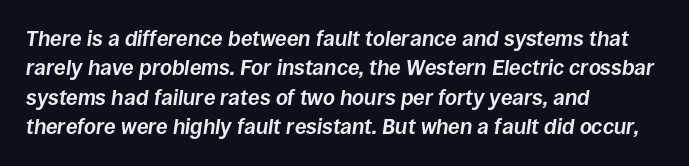
Q: Is the text bold? A: Yes.
Q: Is the text italic (slanted)? A: Yes, it leans right by about 8 degrees.
Q: Is the text underlined? A: No.
Q: How is the paragraph aligned? A: Left-aligned.
Q: Is the spacing between letters normal or unusually wide? A: Normal.
Q: Is the spacing between lines tight, normal or loose? A: Normal.
